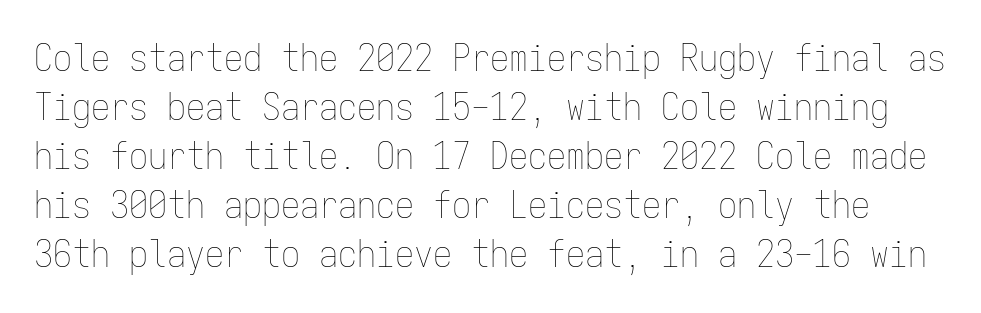
Q: Is the text bold? A: No.
Q: Is the text italic (slanted)? A: No, it is upright.
Q: Is the text underlined? A: No.
Q: Is the spacing between letters normal or unusually wide? A: Normal.
Q: Is the spacing between lines tight, normal or loose? A: Normal.
Q: Width (condensed, normal, or wide)? A: Condensed.
Q: Stroke contrast? A: Low.
Q: x-height? A: Medium.
Q: Monospaced? A: Yes.
